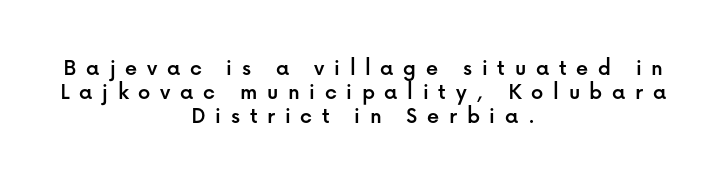
Q: Is the text italic (slanted)? A: No, it is upright.
Q: Is the text underlined? A: No.
Q: How is the paragraph aligned? A: Centered.
Q: Is the spacing between letters normal or unusually wide? A: Unusually wide.
Q: Is the spacing between lines tight, normal or loose? A: Tight.
